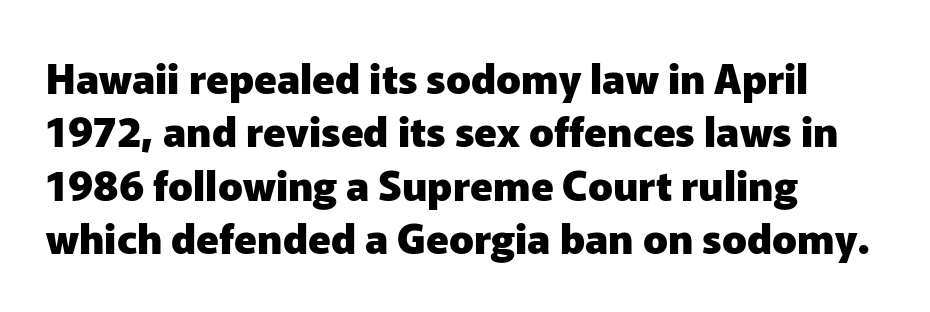
Every character sits straight up, as roman type does. Descenders hang freely into open space. The characters look thick and weighty, a clear bold. Each letter's strokes conclude bluntly, with no projecting serifs. Regular leading. Is this a fixed-width face? No — the glyphs have proportional, varying widths.
